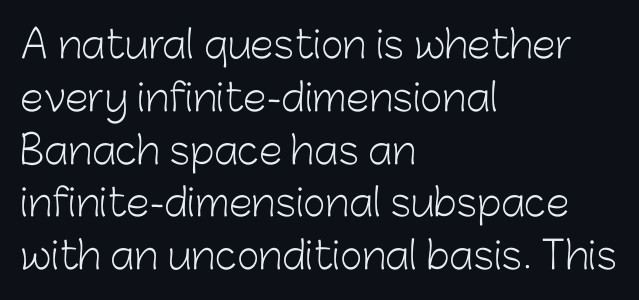
{"serif": "no", "italic": "no", "bold": "no", "weight": "light", "width": "normal", "stroke_contrast": "low", "x_height": "medium", "monospaced": "no", "underline": "no", "align": "left", "line_spacing": "normal", "line_spacing_ratio": 1.39, "letter_spacing": "normal", "letter_spacing_em": 0.0, "glyph_px": 38}
